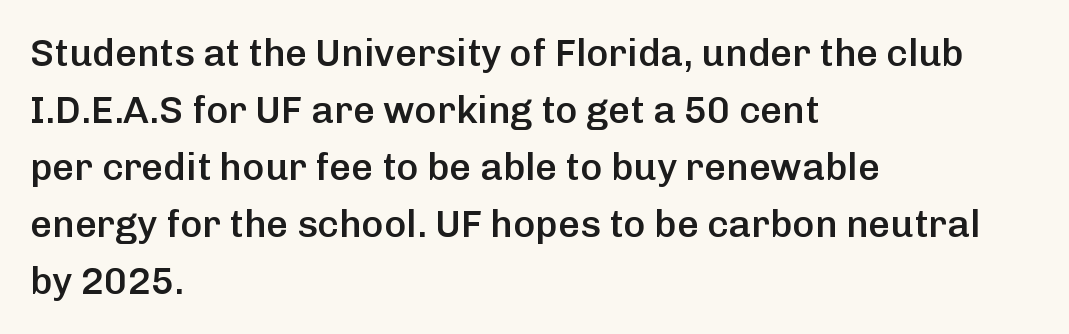
Is this a fixed-width face? No — the glyphs have proportional, varying widths. Does the type have serifs? No, each stem ends abruptly. As a designer I'd log this as weight 600, semibold. This sample keeps an unexceptional amount of space between lines. A student would call this left alignment; a typographer would say flush left, rag right. Glyph-to-glyph distance matches everyday printed text.
